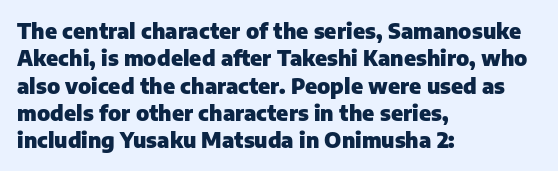
Q: Is the text bold? A: Yes.
Q: Is the text italic (slanted)? A: No, it is upright.
Q: Is the text underlined? A: No.
Q: How is the paragraph aligned? A: Left-aligned.
Q: Is the spacing between letters normal or unusually wide? A: Normal.
Q: Is the spacing between lines tight, normal or loose? A: Normal.
